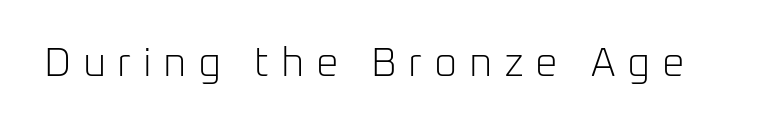
Q: Is the text bold? A: No.
Q: Is the text italic (slanted)? A: No, it is upright.
Q: Is the typeface a serif or a sans-serif typeface? A: Sans-serif.
Q: Is the text underlined? A: No.
Q: Is the spacing between letters normal or unusually wide? A: Unusually wide.
Q: Width (condensed, normal, or wide)? A: Normal.
Q: Stroke contrast? A: Low.
Q: x-height? A: Medium.
Q: Monospaced? A: No.
